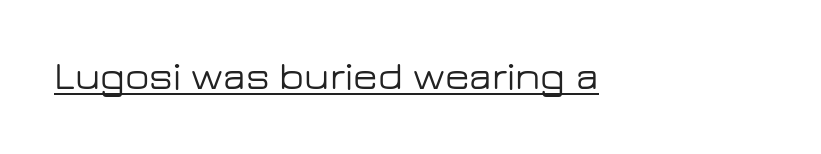
Q: Is the text italic (slanted)? A: No, it is upright.
Q: Is the typeface a serif or a sans-serif typeface? A: Sans-serif.
Q: Is the text underlined? A: Yes.
Q: Is the spacing between letters normal or unusually wide? A: Normal.
Q: Width (condensed, normal, or wide)? A: Wide.
Q: Stroke contrast? A: Low.
Q: x-height? A: Medium.
Q: Monospaced? A: No.
